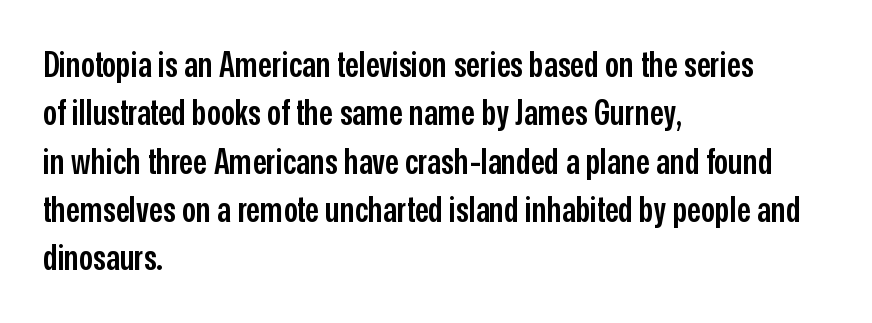
{"serif": "no", "italic": "no", "bold": "semi", "weight": "semibold", "width": "condensed", "stroke_contrast": "low", "x_height": "medium", "monospaced": "no", "underline": "no", "align": "left", "line_spacing": "normal", "line_spacing_ratio": 1.38, "letter_spacing": "normal", "letter_spacing_em": 0.0, "glyph_px": 35}
